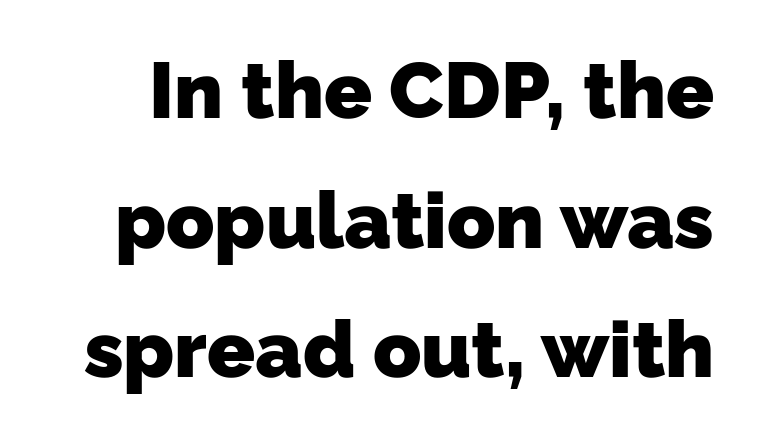
Q: Is the text bold? A: Yes.
Q: Is the typeface a serif or a sans-serif typeface? A: Sans-serif.
Q: Is the text underlined? A: No.
Q: Is the spacing between letters normal or unusually wide? A: Normal.
Q: Is the spacing between lines tight, normal or loose? A: Normal.
Q: Width (condensed, normal, or wide)? A: Normal.
Q: Stroke contrast? A: Low.
Q: x-height? A: Medium.
Q: Monospaced? A: No.
